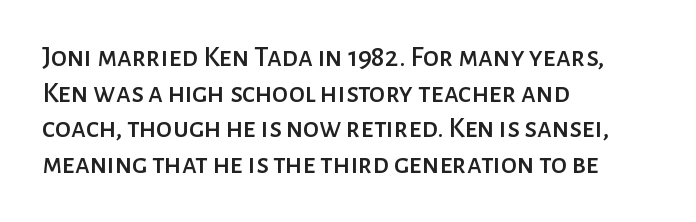
Leftover space on each line is placed entirely after the last word. A sans-serif font was chosen for this passage. Plain, unruled lines of type. The rendering uses natural spacing where letterforms have individual widths. This is the regular roman posture of the typeface.
